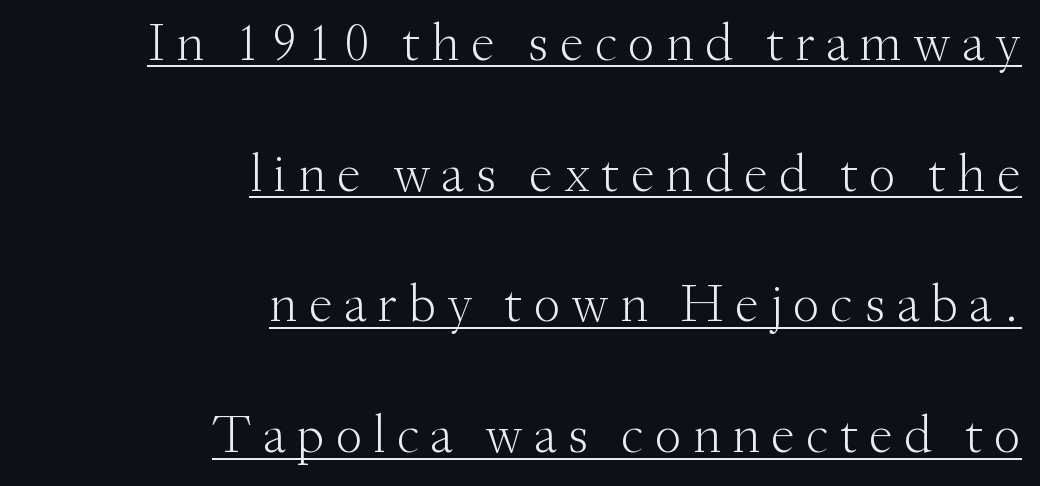
{"serif": "yes", "italic": "no", "bold": "no", "weight": "light", "width": "normal", "stroke_contrast": "medium", "x_height": "small", "monospaced": "no", "underline": "yes", "align": "right", "line_spacing": "loose", "line_spacing_ratio": 2.42, "letter_spacing": "wide", "letter_spacing_em": 0.2, "glyph_px": 54}
